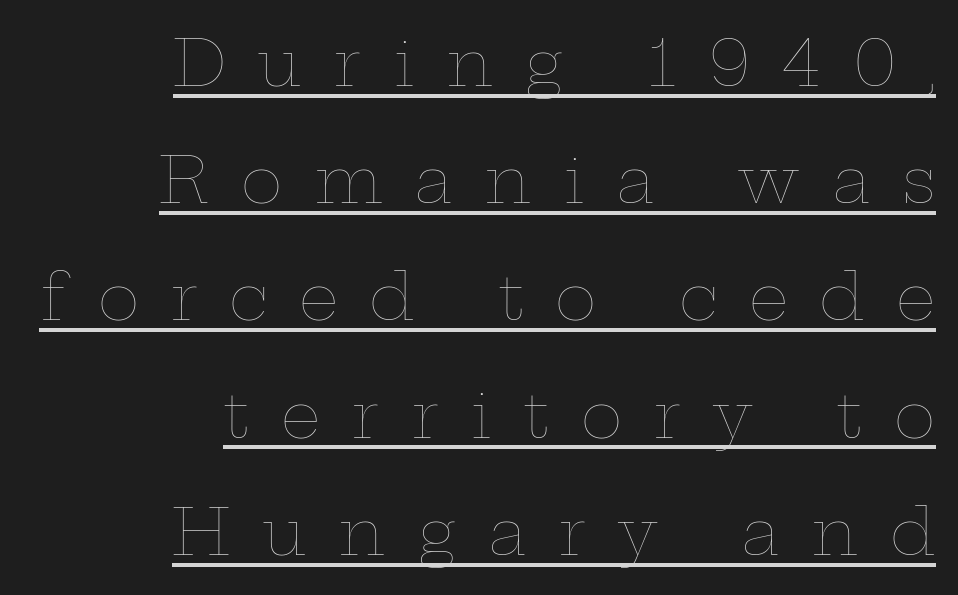
{"italic": "no", "bold": "no", "weight": "thin", "width": "wide", "stroke_contrast": "low", "x_height": "medium", "monospaced": "no", "underline": "yes", "align": "right", "line_spacing_ratio": 1.86, "letter_spacing": "wide", "letter_spacing_em": 0.5, "glyph_px": 63}
